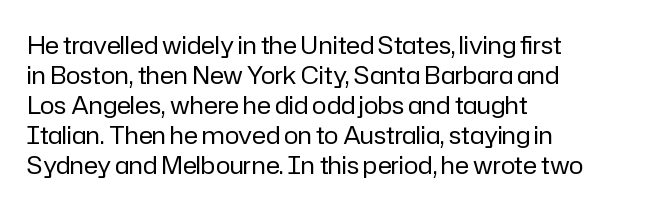
Q: Is the text bold? A: No.
Q: Is the text italic (slanted)? A: No, it is upright.
Q: Is the text underlined? A: No.
Q: How is the paragraph aligned? A: Left-aligned.
Q: Is the spacing between letters normal or unusually wide? A: Normal.
Q: Is the spacing between lines tight, normal or loose? A: Normal.
